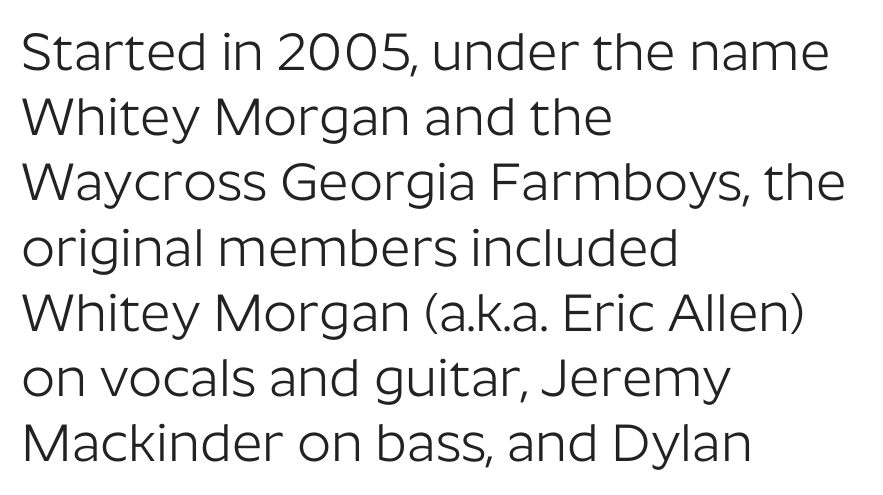
Q: Is the text bold? A: No.
Q: Is the text italic (slanted)? A: No, it is upright.
Q: Is the typeface a serif or a sans-serif typeface? A: Sans-serif.
Q: Is the text underlined? A: No.
Q: How is the paragraph aligned? A: Left-aligned.
Q: Is the spacing between letters normal or unusually wide? A: Normal.
Q: Width (condensed, normal, or wide)? A: Normal.
Q: Stroke contrast? A: Low.
Q: x-height? A: Medium.
Q: Monospaced? A: No.
